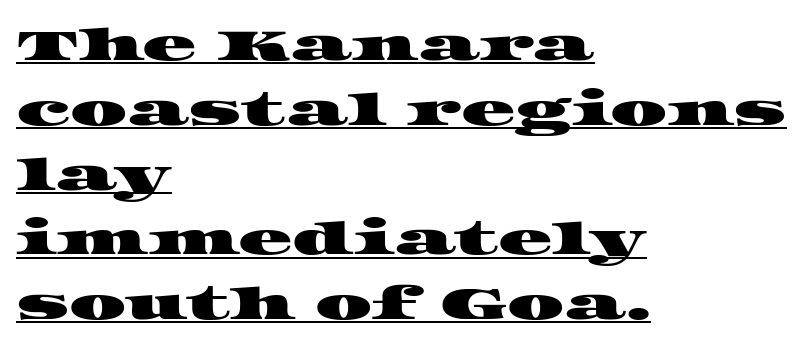
Q: Is the typeface a serif or a sans-serif typeface? A: Serif.
Q: Is the text underlined? A: Yes.
Q: How is the paragraph aligned? A: Left-aligned.
Q: Is the spacing between letters normal or unusually wide? A: Normal.
Q: Is the spacing between lines tight, normal or loose? A: Normal.
Q: Width (condensed, normal, or wide)? A: Wide.
Q: Stroke contrast? A: High.
Q: x-height? A: Large.
Q: Monospaced? A: No.
